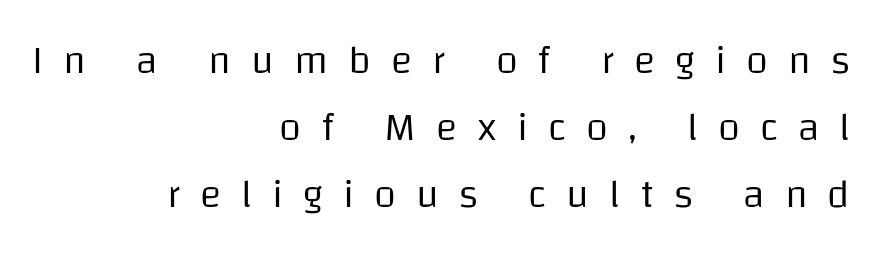
{"serif": "no", "italic": "no", "bold": "no", "weight": "regular", "width": "normal", "stroke_contrast": "low", "x_height": "large", "monospaced": "no", "underline": "no", "align": "right", "line_spacing": "normal", "line_spacing_ratio": 1.67, "letter_spacing": "wide", "letter_spacing_em": 0.5, "glyph_px": 40}
